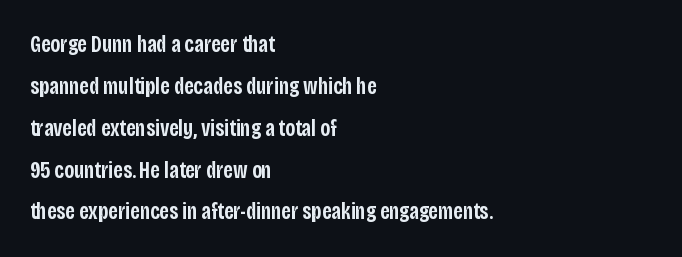
The image shows 23 px text type, upright; set left-aligned, line spacing 1.82x, normal letter spacing, not underlined.
